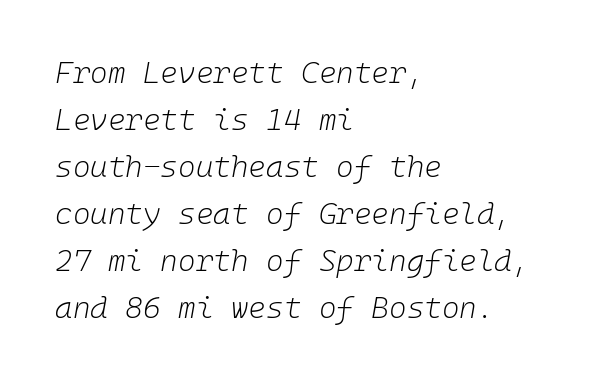
The image shows 30 px light type, italic (leaning right); set left-aligned, normal line spacing (1.57x), normal letter spacing, not underlined; low stroke contrast and a medium x-height.
